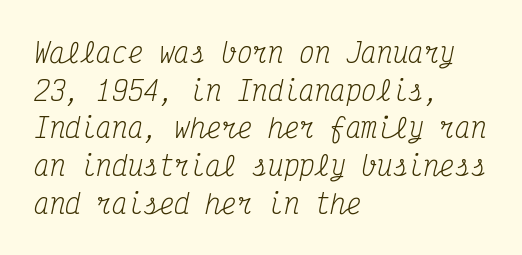
Q: Is the text bold? A: No.
Q: Is the text italic (slanted)? A: Yes, it leans right by about 12 degrees.
Q: Is the text underlined? A: No.
Q: How is the paragraph aligned? A: Left-aligned.
Q: Is the spacing between letters normal or unusually wide? A: Normal.
Q: Is the spacing between lines tight, normal or loose? A: Normal.
